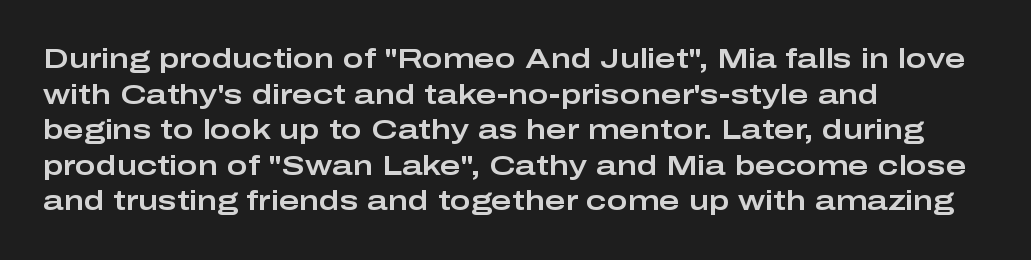
Q: Is the text italic (slanted)? A: No, it is upright.
Q: Is the typeface a serif or a sans-serif typeface? A: Sans-serif.
Q: Is the text underlined? A: No.
Q: How is the paragraph aligned? A: Left-aligned.
Q: Is the spacing between letters normal or unusually wide? A: Normal.
Q: Is the spacing between lines tight, normal or loose? A: Normal.
Q: Width (condensed, normal, or wide)? A: Wide.
Q: Stroke contrast? A: Low.
Q: x-height? A: Medium.
Q: Monospaced? A: No.
